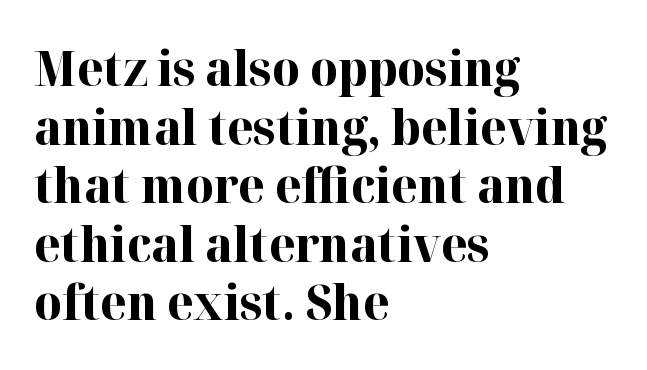
{"serif": "yes", "italic": "no", "bold": "yes", "weight": "bold", "width": "normal", "stroke_contrast": "high", "x_height": "medium", "monospaced": "no", "underline": "no", "align": "left", "line_spacing_ratio": 1.22, "letter_spacing": "normal", "letter_spacing_em": 0.0, "glyph_px": 48}
